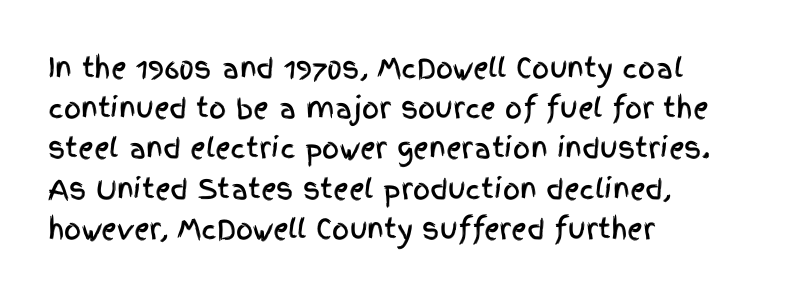
Summary of vertical rhythm: regular, with standard interline spacing. No italicization has been applied; the sample stays upright. One-word summary of the alignment: left. The line texture is even and compact thanks to regular tracking. The space directly below the letters is spotless.
